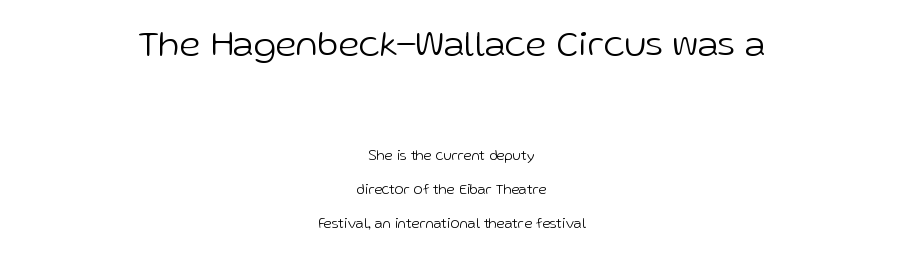
Q: Is the text bold? A: No.
Q: Is the text italic (slanted)? A: No, it is upright.
Q: Is the typeface a serif or a sans-serif typeface? A: Sans-serif.
Q: Is the text underlined? A: No.
Q: How is the paragraph aligned? A: Centered.
Q: Is the spacing between letters normal or unusually wide? A: Normal.
Q: Is the spacing between lines tight, normal or loose? A: Loose.
Q: Which block of text is set in a larger size, the first (top) or the second (bottom)? A: The first (top) one.
Q: Width (condensed, normal, or wide)? A: Normal.
Q: Stroke contrast? A: Low.
Q: x-height? A: Medium.
Q: Monospaced? A: No.
